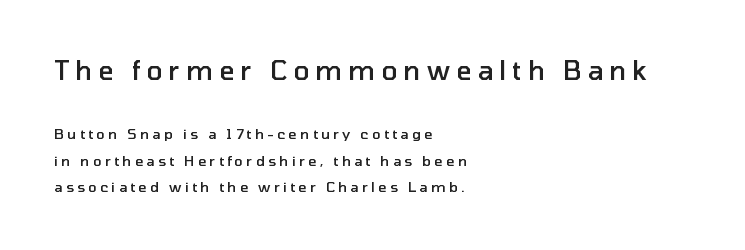
Q: Is the text bold? A: Semi-bold.
Q: Is the text italic (slanted)? A: No, it is upright.
Q: Is the text underlined? A: No.
Q: How is the paragraph aligned? A: Left-aligned.
Q: Is the spacing between letters normal or unusually wide? A: Unusually wide.
Q: Is the spacing between lines tight, normal or loose? A: Loose.
Q: Which block of text is set in a larger size, the first (top) or the second (bottom)? A: The first (top) one.
